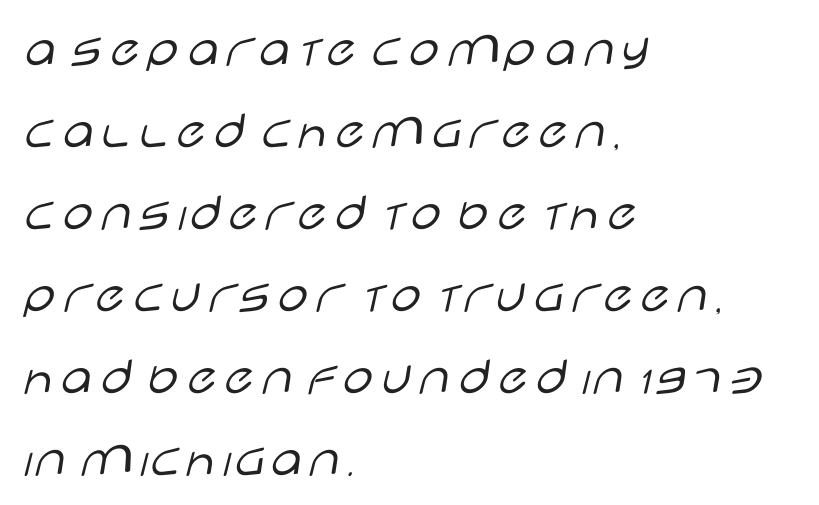
The rows are spaced the way most documents space them. Default kerning and tracking; the words read as compact shapes. The passage shown is not bold in any degree.
